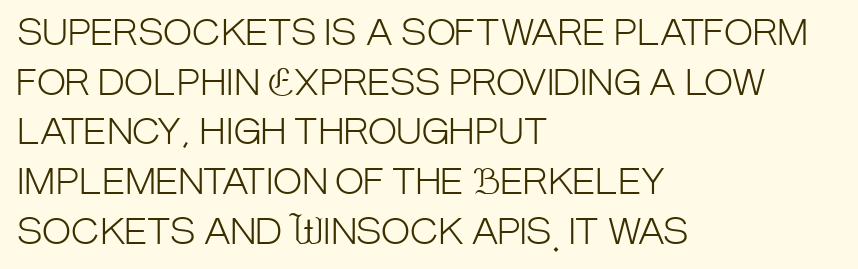
{"serif": "no", "italic": "no", "bold": "no", "weight": "light", "width": "condensed", "stroke_contrast": "low", "x_height": "large", "monospaced": "no", "underline": "no", "align": "left", "line_spacing": "normal", "line_spacing_ratio": 1.42, "letter_spacing": "normal", "letter_spacing_em": 0.0, "glyph_px": 35}
